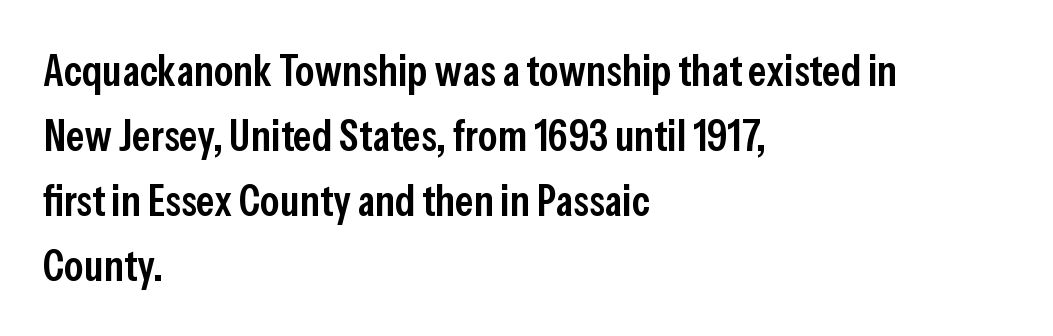
Is the type bold? Partly — it's a semibold, heavier than regular but not fully bold. Observe the absence of serifs on each vertical stroke in this sample. In terms of letterspacing, this is plain default setting. Clear beneath every line of the passage.
